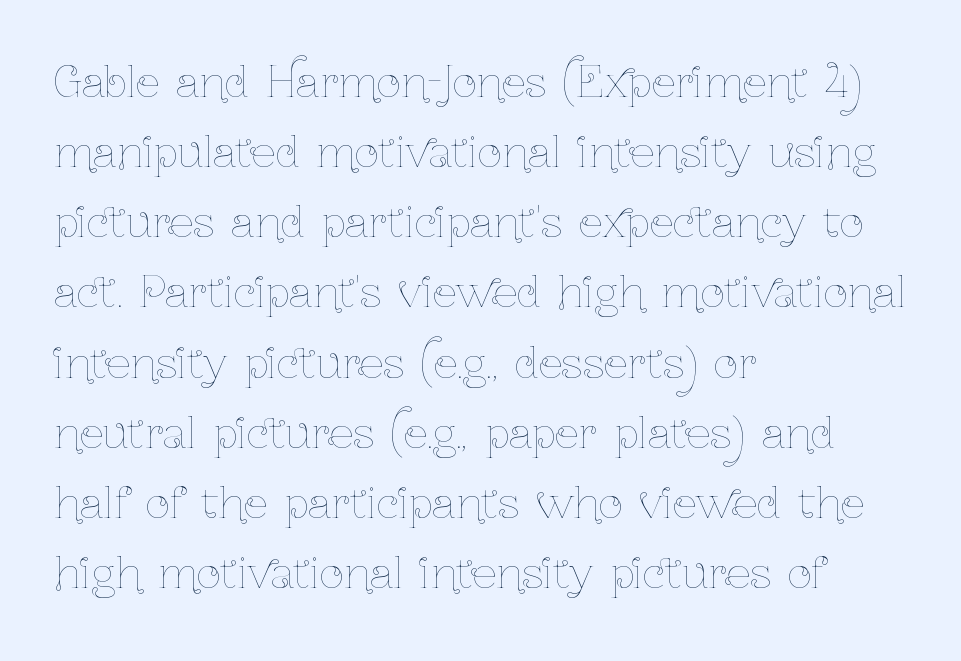
The image shows 42 px thin, condensed type, upright; set left-aligned, normal line spacing (1.67x), normal letter spacing, not underlined; low stroke contrast and a medium x-height.
